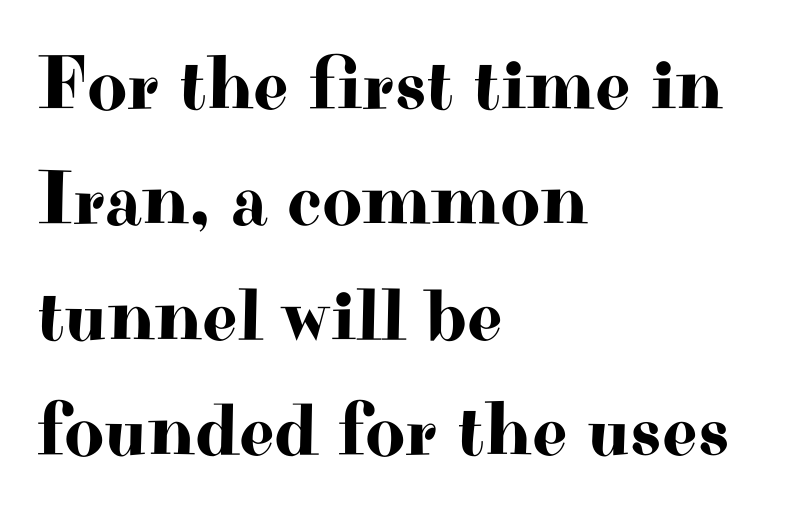
The image shows 77 px wide serif type, upright; set left-aligned, normal line spacing (1.5x), normal letter spacing, not underlined; high stroke contrast and a small x-height.
